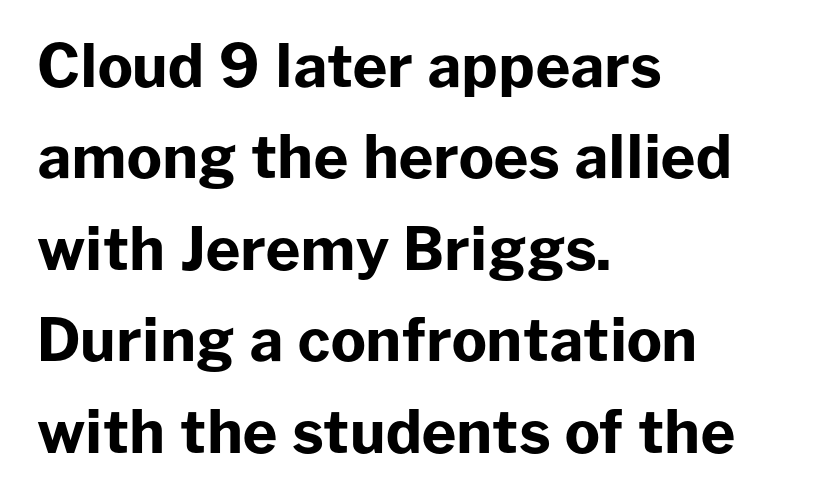
{"serif": "no", "italic": "no", "bold": "yes", "weight": "bold", "width": "normal", "stroke_contrast": "low", "x_height": "medium", "monospaced": "no", "underline": "no", "align": "left", "line_spacing": "normal", "line_spacing_ratio": 1.55, "letter_spacing": "normal", "letter_spacing_em": 0.0, "glyph_px": 59}
